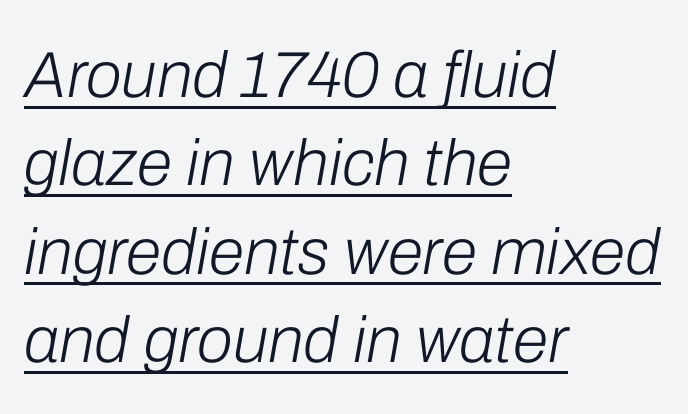
Q: Is the text bold? A: No.
Q: Is the text italic (slanted)? A: Yes, it leans right by about 10 degrees.
Q: Is the text underlined? A: Yes.
Q: How is the paragraph aligned? A: Left-aligned.
Q: Is the spacing between letters normal or unusually wide? A: Normal.
Q: Is the spacing between lines tight, normal or loose? A: Normal.
Q: Width (condensed, normal, or wide)? A: Normal.
Q: Stroke contrast? A: Low.
Q: x-height? A: Medium.
Q: Monospaced? A: No.
